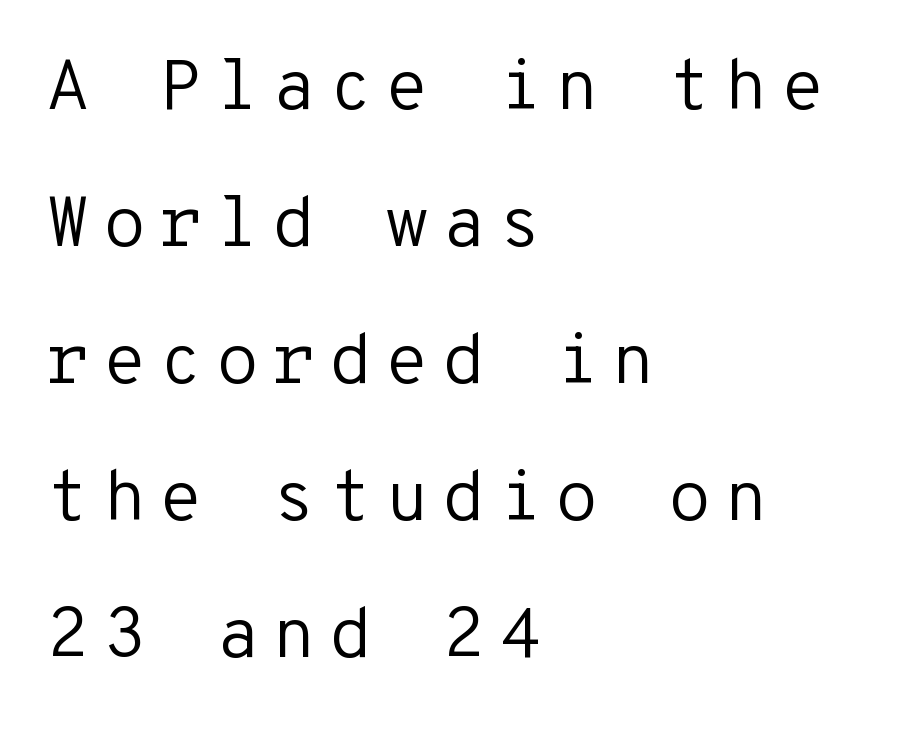
The image shows 71 px regular-weight sans-serif type, upright, monospaced; set left-aligned, loose line spacing (1.93x), not underlined; low stroke contrast and a medium x-height.
